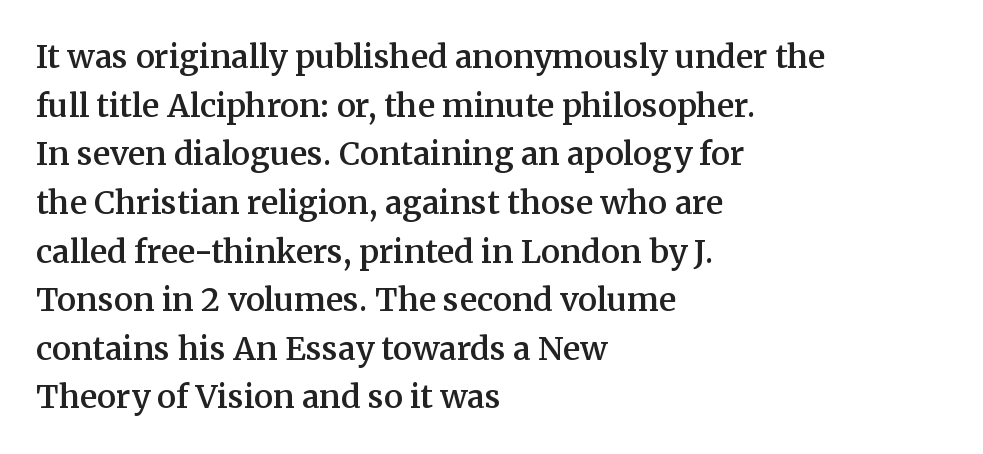
{"serif": "yes", "italic": "no", "bold": "semi", "weight": "semibold", "width": "normal", "stroke_contrast": "medium", "x_height": "medium", "monospaced": "no", "underline": "no", "align": "left", "line_spacing": "normal", "line_spacing_ratio": 1.52, "letter_spacing": "normal", "letter_spacing_em": 0.0, "glyph_px": 32}
